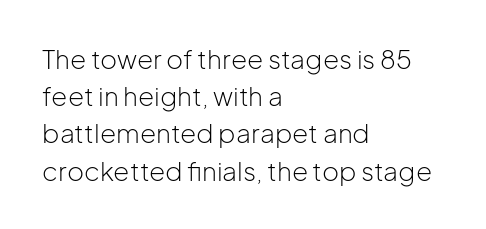
The rendering anchors every line to the left-hand side. A clean baseline with only descenders dipping below it. No chunkiness to these letters — they're not bold. Leading matches the norm, producing a regular column. Ascenders rise straight up at ninety degrees. Nobody touched the tracking dial on this one.
